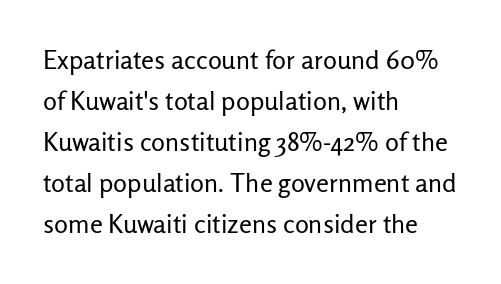
{"italic": "no", "bold": "no", "underline": "no", "align": "left", "line_spacing": "normal", "line_spacing_ratio": 1.58, "letter_spacing": "normal", "letter_spacing_em": 0.0, "glyph_px": 26}
